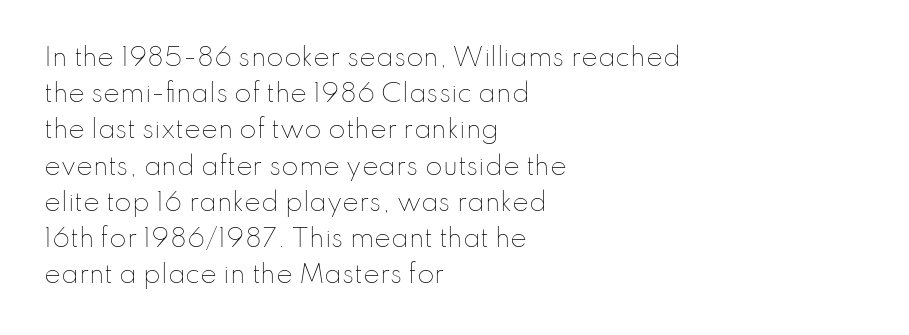
{"italic": "no", "bold": "no", "underline": "no", "align": "left", "line_spacing": "normal", "line_spacing_ratio": 1.45, "letter_spacing": "normal", "letter_spacing_em": 0.0, "glyph_px": 25}
